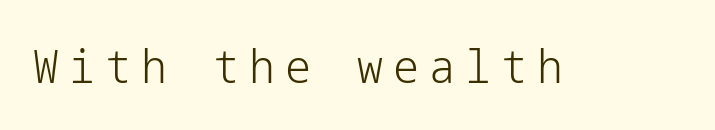
Posture: vertical. The tracking jumps out immediately: characters are airy and widely separated. Only glyphs here, with clear space below each row. Heft: none added — not bold. A typesetter would label this face a sans.
